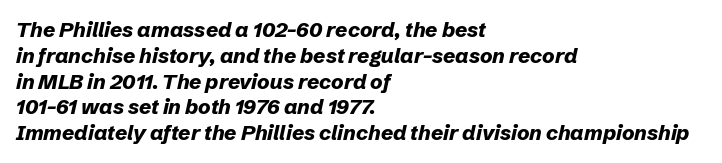
{"italic": "yes", "lean": "right", "slant_degrees": 12, "bold": "yes", "underline": "no", "align": "left", "line_spacing_ratio": 1.23, "letter_spacing": "normal", "letter_spacing_em": 0.0, "glyph_px": 21}
